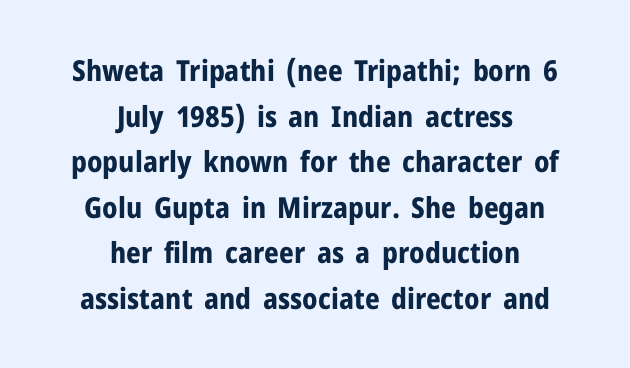
{"serif": "no", "italic": "no", "bold": "yes", "weight": "bold", "width": "normal", "stroke_contrast": "low", "x_height": "medium", "monospaced": "no", "underline": "no", "align": "center", "line_spacing": "normal", "line_spacing_ratio": 1.57, "letter_spacing": "normal", "letter_spacing_em": 0.0, "glyph_px": 29}
